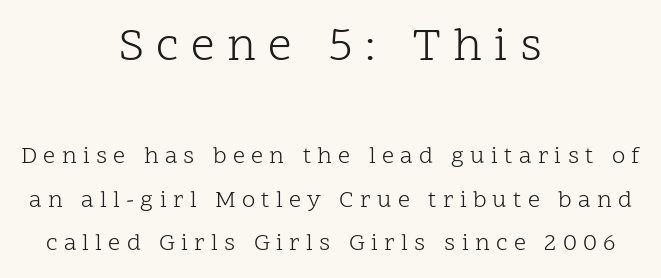
The image shows 47 px light serif type, upright; set centered, line spacing 1.83x, unusually wide letter spacing (+0.26 em), not underlined; the first (top) block is 1.96x larger; low stroke contrast and a medium x-height.
